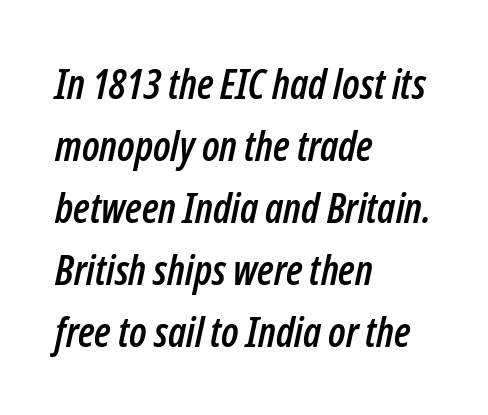
{"italic": "yes", "lean": "right", "slant_degrees": 12, "width": "condensed", "stroke_contrast": "low", "x_height": "medium", "monospaced": "no", "underline": "no", "align": "left", "line_spacing": "normal", "line_spacing_ratio": 1.51, "letter_spacing": "normal", "letter_spacing_em": 0.0, "glyph_px": 41}
